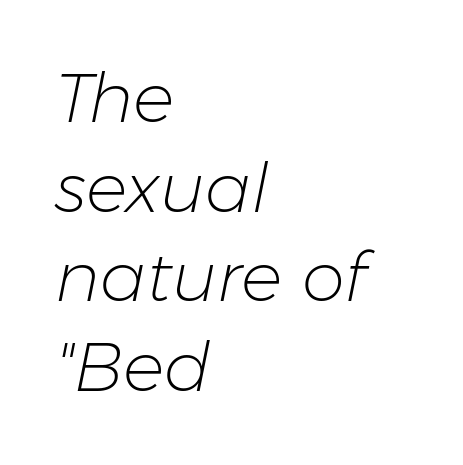
The image shows 69 px light type, italic (leaning right); set left-aligned, normal line spacing (1.3x), normal letter spacing, not underlined; low stroke contrast and a medium x-height.
